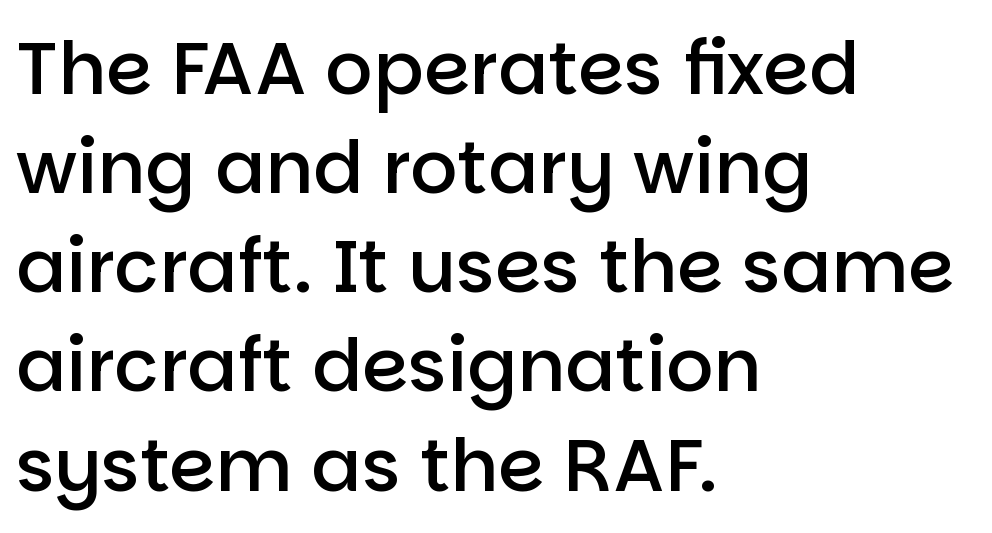
The image shows 74 px semibold sans-serif type, upright; set left-aligned, normal line spacing (1.34x), normal letter spacing, not underlined; low stroke contrast and a large x-height.
